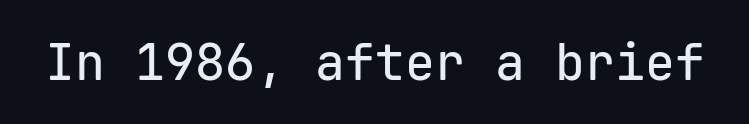
{"serif": "no", "italic": "no", "width": "normal", "stroke_contrast": "low", "x_height": "medium", "monospaced": "yes", "underline": "no", "letter_spacing": "normal", "letter_spacing_em": 0.0, "glyph_px": 50}
